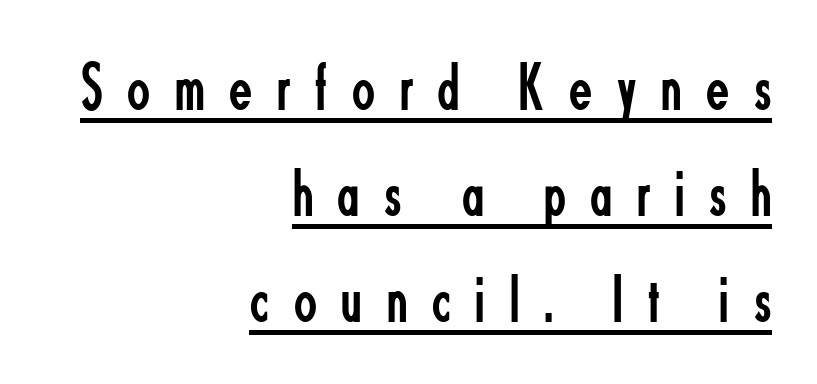
Observe the wide spacing: letters keep a clear distance from each other. No feet cap the strokes, marking this as sans-serif type. A typographer would call this underscored text. Heaviness? Minimal to ordinary, like unemphasized prose. These lines are rendered in a variable-pitch font.
